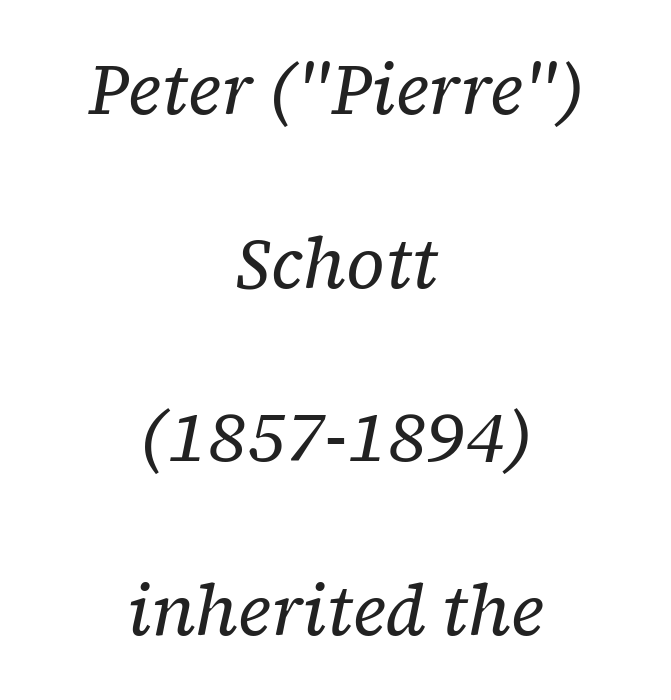
Q: Is the text bold? A: No.
Q: Is the text italic (slanted)? A: Yes, it leans right by about 12 degrees.
Q: Is the typeface a serif or a sans-serif typeface? A: Serif.
Q: Is the text underlined? A: No.
Q: How is the paragraph aligned? A: Centered.
Q: Is the spacing between letters normal or unusually wide? A: Normal.
Q: Is the spacing between lines tight, normal or loose? A: Loose.
Q: Width (condensed, normal, or wide)? A: Normal.
Q: Stroke contrast? A: Low.
Q: x-height? A: Medium.
Q: Monospaced? A: No.
